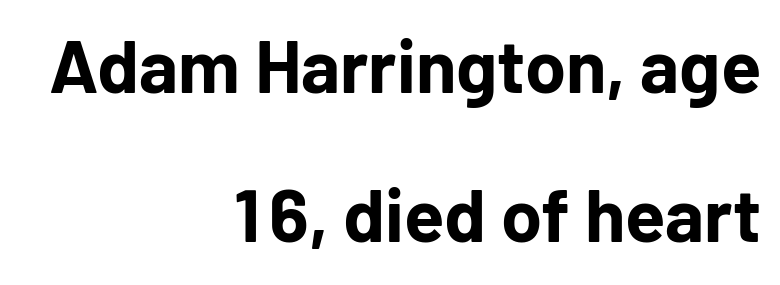
The image shows 74 px bold sans-serif type, upright; set right-aligned, loose line spacing (2.02x), normal letter spacing, not underlined; low stroke contrast and a medium x-height.
